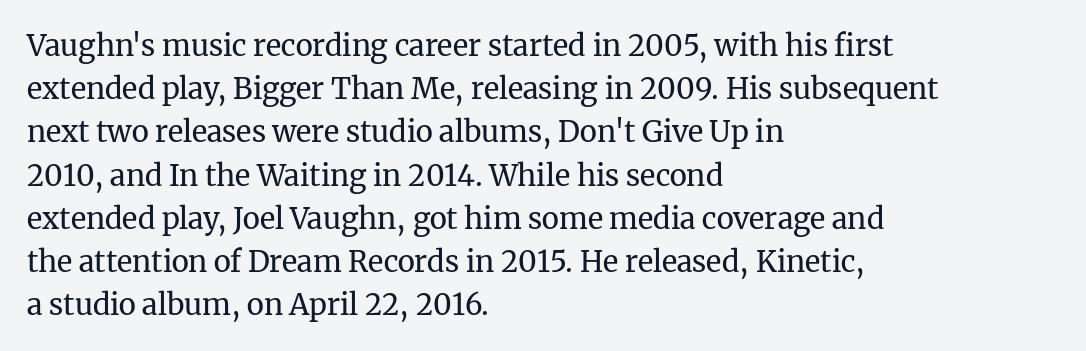
{"serif": "yes", "italic": "no", "bold": "no", "weight": "regular", "width": "normal", "stroke_contrast": "medium", "x_height": "medium", "monospaced": "no", "underline": "no", "align": "left", "line_spacing": "normal", "line_spacing_ratio": 1.49, "letter_spacing": "normal", "letter_spacing_em": 0.0, "glyph_px": 29}
